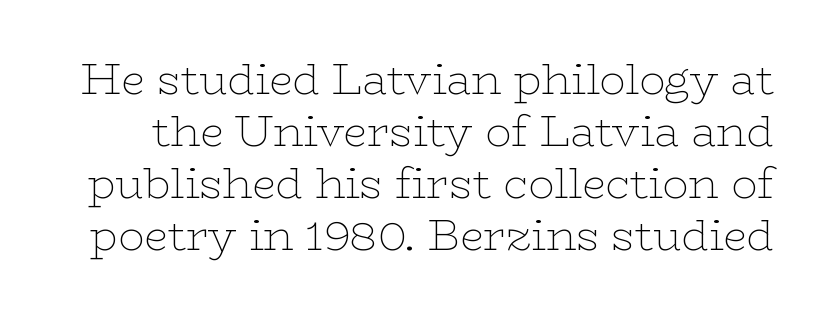
Think standard paragraph weight, or any step lighter than that. Standard letterfit; no display-style spreading of the glyphs. Old-style or modern, the face here clearly has serifs. Rule under the text: the space is simply empty.
